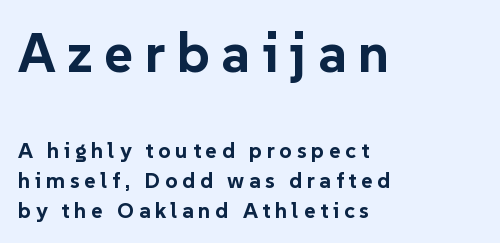
Q: Is the text bold? A: Yes.
Q: Is the text italic (slanted)? A: No, it is upright.
Q: Is the typeface a serif or a sans-serif typeface? A: Sans-serif.
Q: Is the text underlined? A: No.
Q: How is the paragraph aligned? A: Left-aligned.
Q: Is the spacing between letters normal or unusually wide? A: Unusually wide.
Q: Is the spacing between lines tight, normal or loose? A: Normal.
Q: Which block of text is set in a larger size, the first (top) or the second (bottom)? A: The first (top) one.
Q: Width (condensed, normal, or wide)? A: Normal.
Q: Stroke contrast? A: Low.
Q: x-height? A: Medium.
Q: Monospaced? A: No.
